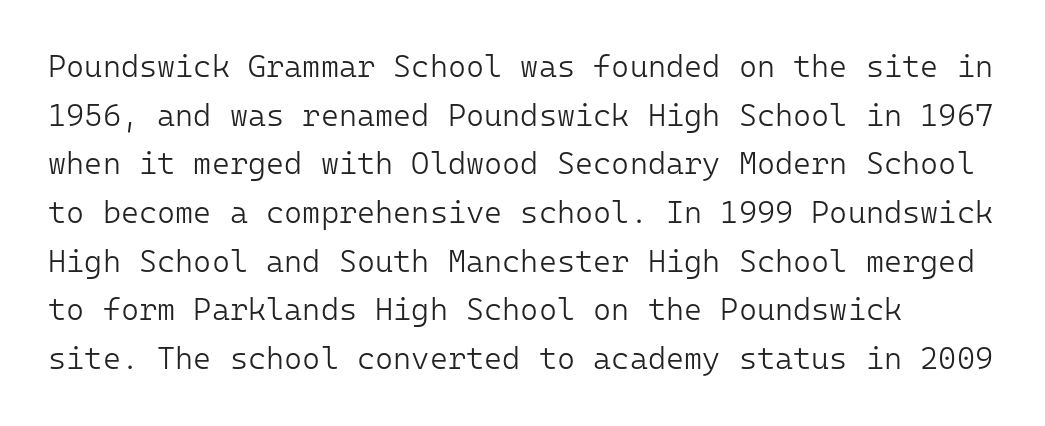
The image shows 31 px light sans-serif type, upright, monospaced; set normal line spacing (1.57x), normal letter spacing, not underlined; low stroke contrast and a medium x-height.
